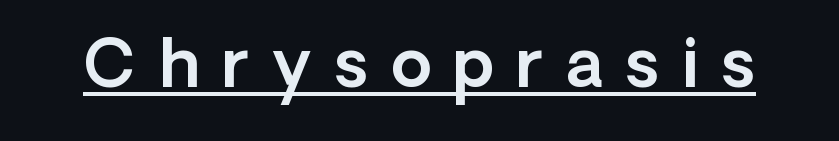
A typesetter would call this proportional, since set widths differ per character. Ascenders rise straight up at ninety degrees. How are the letters spaced? Widely, with obvious added tracking. The typeface chosen for these lines omits serifs.
